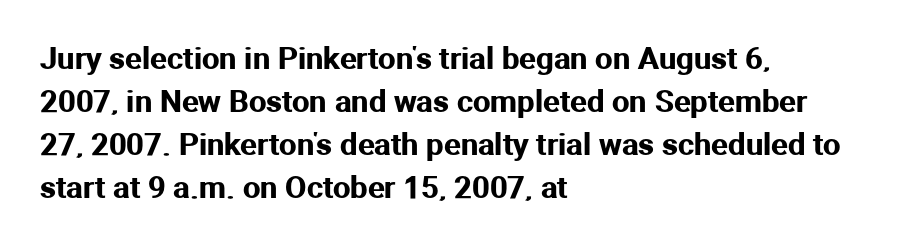
{"serif": "no", "italic": "no", "width": "normal", "stroke_contrast": "medium", "x_height": "medium", "monospaced": "no", "underline": "no", "align": "left", "line_spacing": "normal", "line_spacing_ratio": 1.39, "letter_spacing": "normal", "letter_spacing_em": 0.0, "glyph_px": 31}
